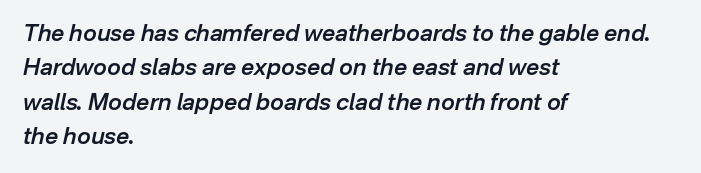
The image shows 23 px text type, italic (leaning right); set left-aligned, normal line spacing (1.49x), normal letter spacing, not underlined.
